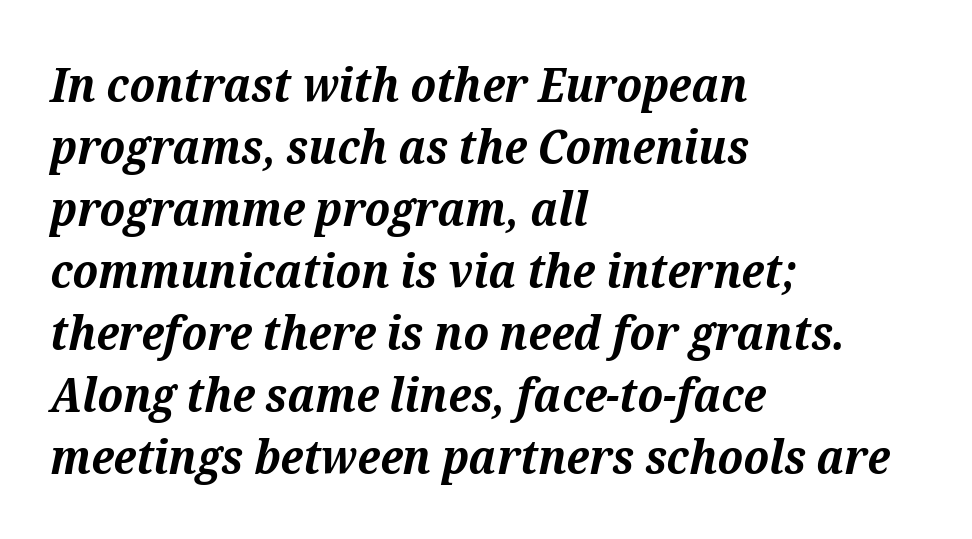
There is no visible air inserted between adjacent glyphs. The line-height multiplier appears to be the usual default. Type style note: has serifs. The rendering applies a slant to the glyphs. Leftover space on each line is placed entirely after the last word.
